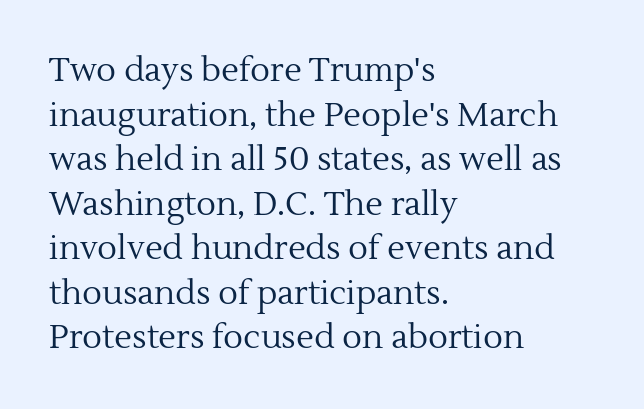
{"serif": "yes", "italic": "no", "bold": "no", "weight": "regular", "width": "normal", "x_height": "medium", "monospaced": "no", "underline": "no", "align": "left", "line_spacing": "normal", "line_spacing_ratio": 1.35, "letter_spacing": "normal", "letter_spacing_em": 0.0, "glyph_px": 33}
